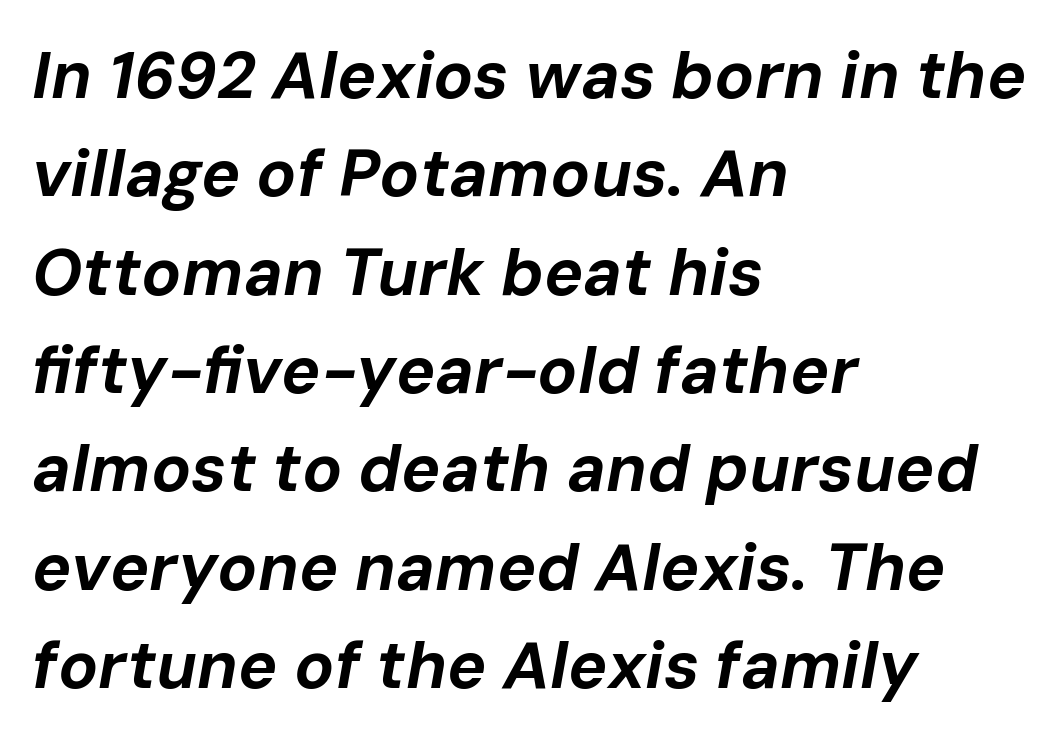
{"italic": "yes", "lean": "right", "slant_degrees": 10, "bold": "yes", "weight": "bold", "width": "normal", "stroke_contrast": "low", "x_height": "medium", "monospaced": "no", "underline": "no", "align": "left", "line_spacing": "normal", "line_spacing_ratio": 1.49, "letter_spacing": "normal", "letter_spacing_em": 0.0, "glyph_px": 66}
